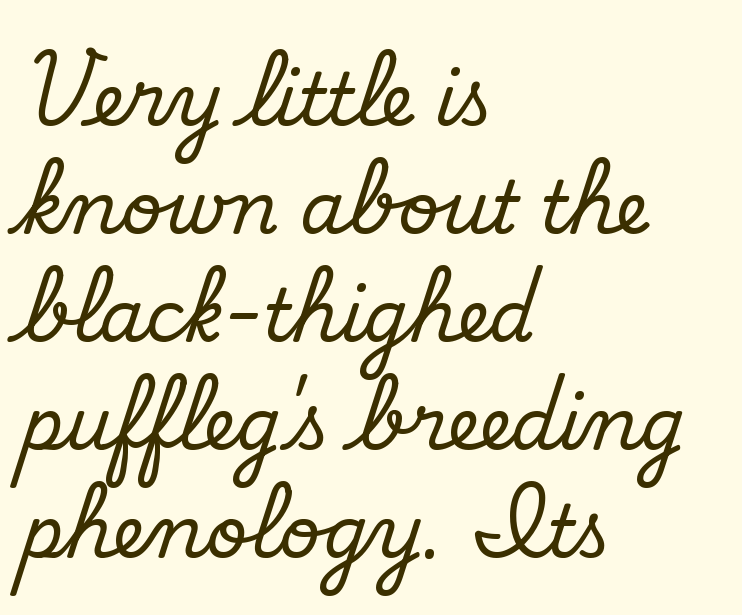
Q: Is the text bold? A: No.
Q: Is the typeface a serif or a sans-serif typeface? A: Sans-serif.
Q: Is the text underlined? A: No.
Q: How is the paragraph aligned? A: Left-aligned.
Q: Is the spacing between letters normal or unusually wide? A: Normal.
Q: Is the spacing between lines tight, normal or loose? A: Normal.
Q: Width (condensed, normal, or wide)? A: Normal.
Q: Stroke contrast? A: Low.
Q: x-height? A: Small.
Q: Monospaced? A: No.
